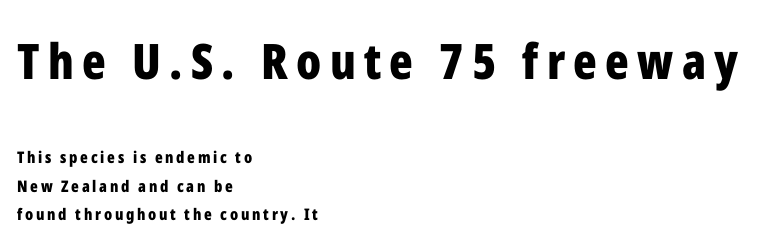
Q: Is the text bold? A: Yes.
Q: Is the text italic (slanted)? A: No, it is upright.
Q: Is the typeface a serif or a sans-serif typeface? A: Sans-serif.
Q: Is the text underlined? A: No.
Q: How is the paragraph aligned? A: Left-aligned.
Q: Which block of text is set in a larger size, the first (top) or the second (bottom)? A: The first (top) one.
Q: Width (condensed, normal, or wide)? A: Condensed.
Q: Stroke contrast? A: Low.
Q: x-height? A: Medium.
Q: Monospaced? A: No.
